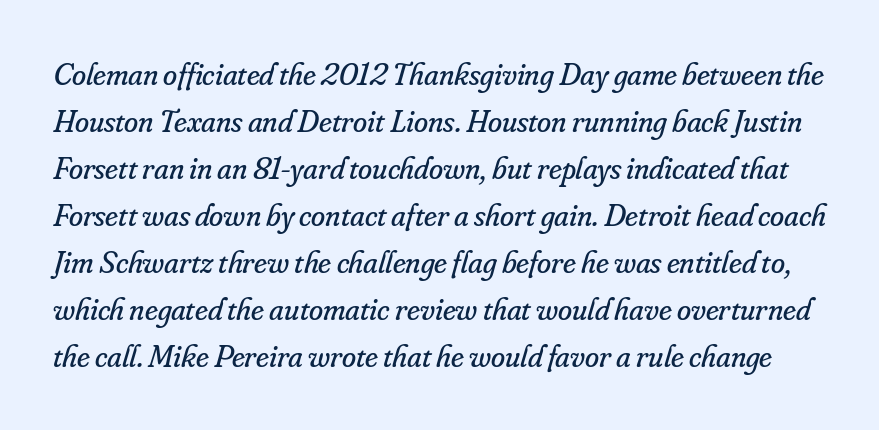
The weight would be labelled regular, book, light, or lighter still. Looks like regular typesetting: each glyph gets only the width it needs. Characters follow at the spacing the type designer built in. Regarding serifs, this sample has them.
